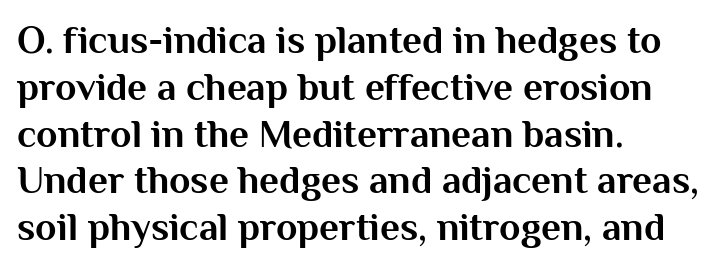
The image shows 39 px bold sans-serif type, upright; set left-aligned, line spacing 1.2x, normal letter spacing, not underlined; medium stroke contrast and a medium x-height.
